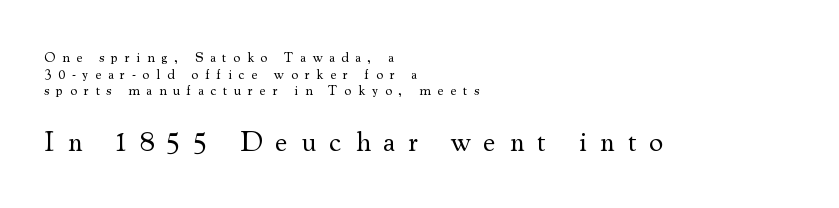
Q: Is the text bold? A: No.
Q: Is the text italic (slanted)? A: No, it is upright.
Q: Is the typeface a serif or a sans-serif typeface? A: Serif.
Q: Is the text underlined? A: No.
Q: How is the paragraph aligned? A: Left-aligned.
Q: Is the spacing between letters normal or unusually wide? A: Unusually wide.
Q: Which block of text is set in a larger size, the first (top) or the second (bottom)? A: The second (bottom) one.
Q: Width (condensed, normal, or wide)? A: Normal.
Q: Stroke contrast? A: Medium.
Q: x-height? A: Small.
Q: Monospaced? A: No.
